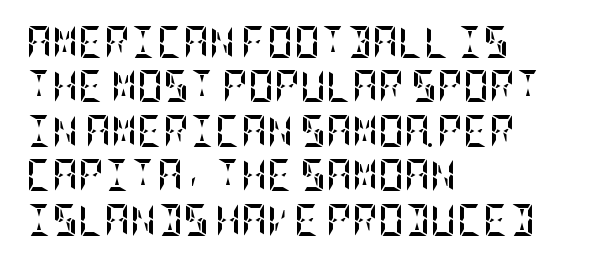
The image shows 32 px semibold, condensed type, upright; set left-aligned, normal line spacing (1.39x), normal letter spacing, not underlined; low stroke contrast and a large x-height.
